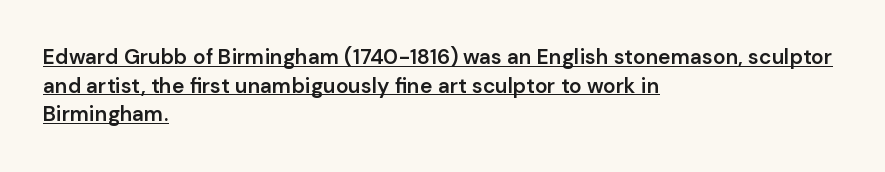
How heavy is the stroke? Medium-heavy — a semibold, shy of bold. This sample uses plain, unmodified letter spacing. Alignment: flush left. Students, observe the line beneath the letters — that is underlining. Is there much room between lines? A standard amount, neither cramped nor airy.
